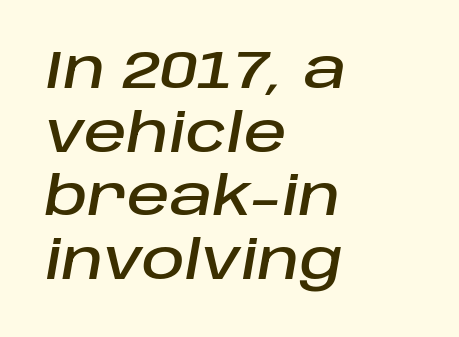
{"italic": "yes", "lean": "right", "slant_degrees": 10, "width": "normal", "stroke_contrast": "low", "x_height": "large", "monospaced": "no", "underline": "no", "align": "left", "line_spacing_ratio": 1.2, "letter_spacing": "normal", "letter_spacing_em": 0.0, "glyph_px": 53}
